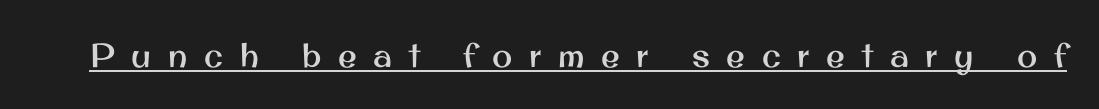
Q: Is the text italic (slanted)? A: No, it is upright.
Q: Is the typeface a serif or a sans-serif typeface? A: Sans-serif.
Q: Is the text underlined? A: Yes.
Q: Is the spacing between letters normal or unusually wide? A: Unusually wide.
Q: Width (condensed, normal, or wide)? A: Normal.
Q: Stroke contrast? A: Medium.
Q: x-height? A: Small.
Q: Monospaced? A: No.
